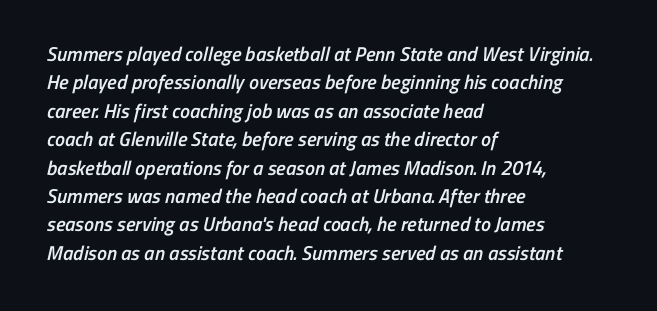
The image shows 20 px text type; set left-aligned, normal line spacing (1.42x), normal letter spacing, not underlined.
